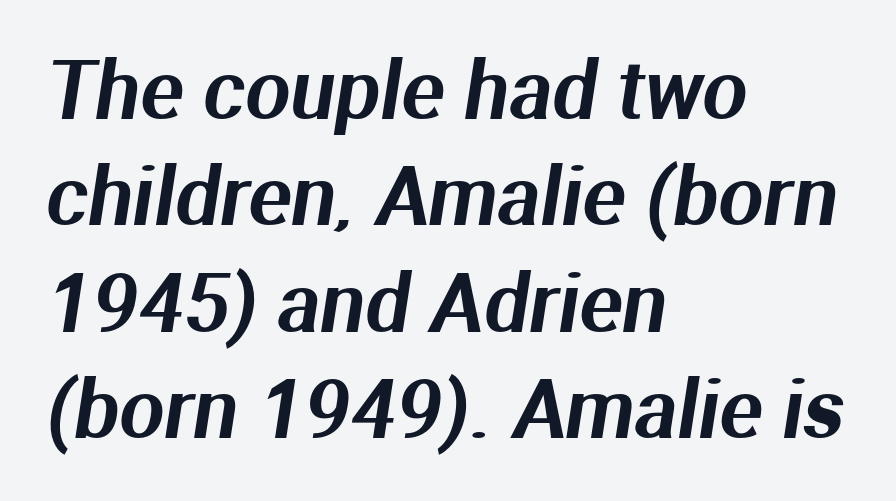
The image shows 80 px sans-serif type; set left-aligned, normal line spacing (1.33x), normal letter spacing, not underlined; medium stroke contrast and a medium x-height.
